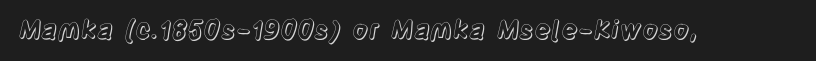
Characters follow at the spacing the type designer built in. The words here are not underlined.
